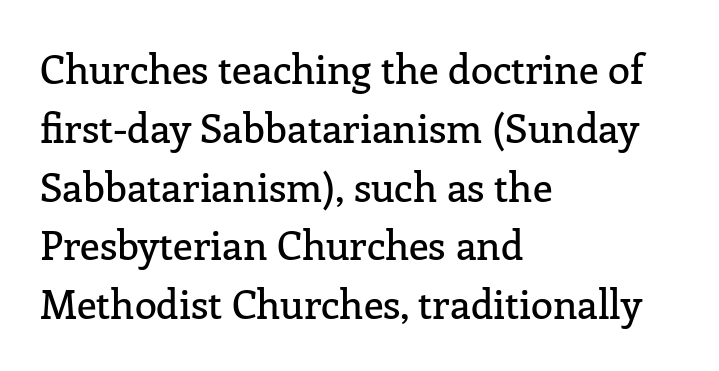
The image shows 40 px serif type, upright; set left-aligned, normal line spacing (1.47x), normal letter spacing, not underlined; low stroke contrast and a medium x-height.
